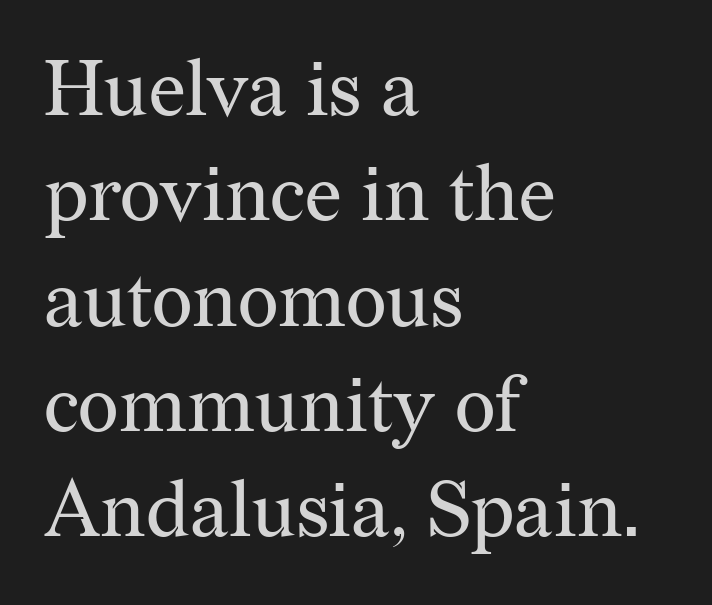
{"serif": "yes", "italic": "no", "bold": "no", "weight": "regular", "width": "normal", "stroke_contrast": "medium", "x_height": "medium", "monospaced": "no", "underline": "no", "align": "left", "line_spacing": "normal", "line_spacing_ratio": 1.35, "letter_spacing": "normal", "letter_spacing_em": 0.0, "glyph_px": 78}
